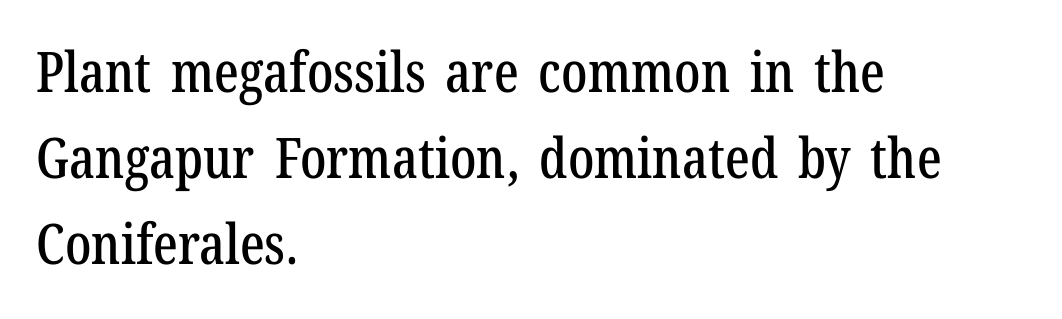
A classic flush-left, rag-right setting is used for this passage. The line-height multiplier appears to be the usual default. The space beneath each line is pristine and unruled. Spacing verdict: proportional, widths tailored to each character. Serif or sans? Serif — the stroke terminals have little feet.
